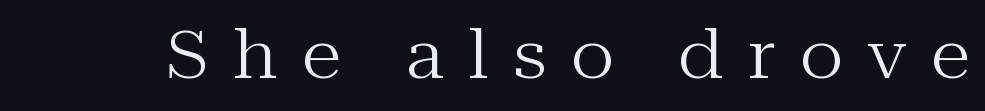
{"serif": "yes", "italic": "no", "bold": "no", "weight": "regular", "width": "normal", "stroke_contrast": "medium", "x_height": "medium", "monospaced": "no", "underline": "no", "letter_spacing": "wide", "letter_spacing_em": 0.37, "glyph_px": 66}
